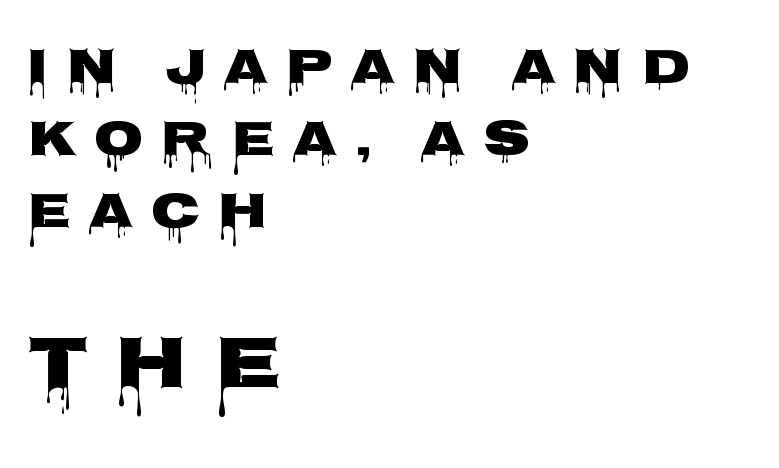
{"serif": "no", "italic": "no", "bold": "yes", "weight": "heavy", "width": "wide", "stroke_contrast": "low", "x_height": "large", "monospaced": "no", "underline": "no", "align": "left", "line_spacing": "normal", "line_spacing_ratio": 1.41, "letter_spacing": "wide", "letter_spacing_em": 0.35, "larger_block": "second", "size_ratio": 1.49, "glyph_px": 76}
